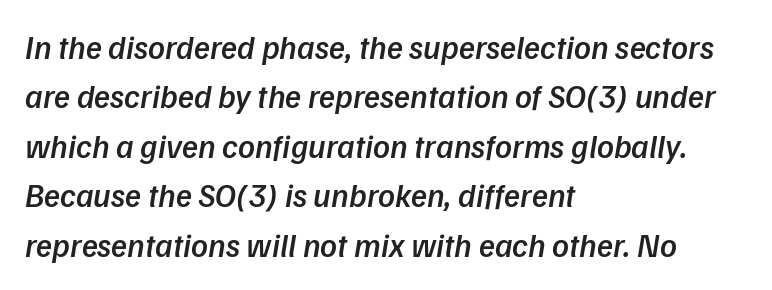
Unmarked baselines from the first word to the last. The designer went with a sans here, leaving each stem footless. Weight: semibold (demi). The text block is weighted toward the left margin, trailing off unevenly rightward. Do the characters align in a grid? No, the font is proportional. Nobody touched the tracking dial on this one.
